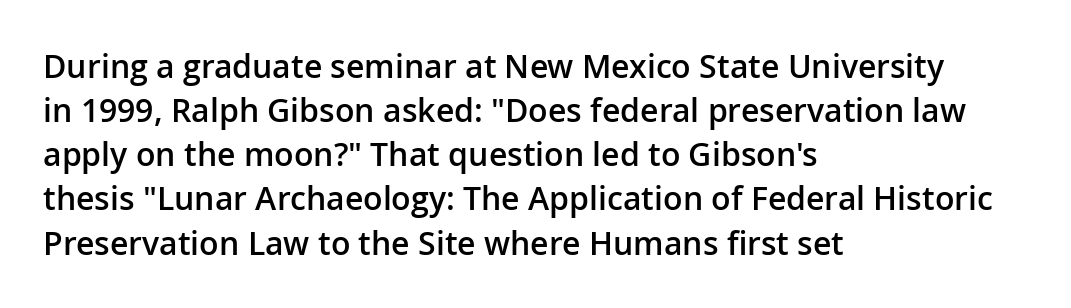
You could call the tracking neutral — neither tight nor loose. The rendering uses a semibold face; strokes are thickened but not to full bold. How would I describe the line gaps? Plain and ordinary. The rendering anchors every line to the left-hand side. The letters advance in unequal steps, a hallmark of proportional type. The type sits square on the baseline with zero lean.
